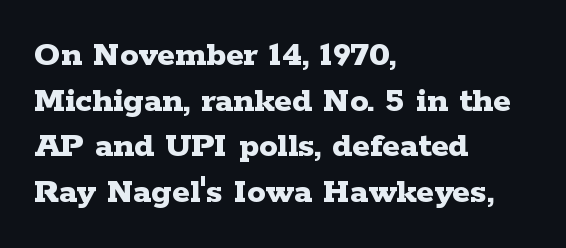
{"serif": "yes", "italic": "no", "bold": "yes", "weight": "bold", "width": "wide", "stroke_contrast": "low", "x_height": "medium", "monospaced": "no", "underline": "no", "align": "left", "line_spacing_ratio": 1.23, "letter_spacing": "normal", "letter_spacing_em": 0.0, "glyph_px": 37}
